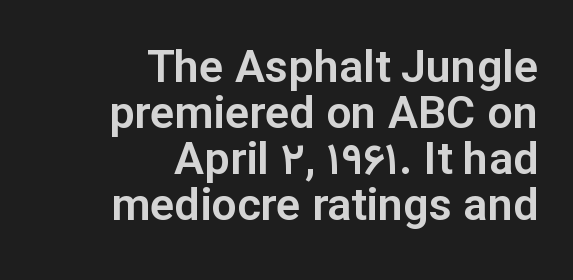
The image shows 45 px sans-serif type, upright; set right-aligned, tight line spacing (1.02x), normal letter spacing, not underlined; low stroke contrast and a medium x-height.
